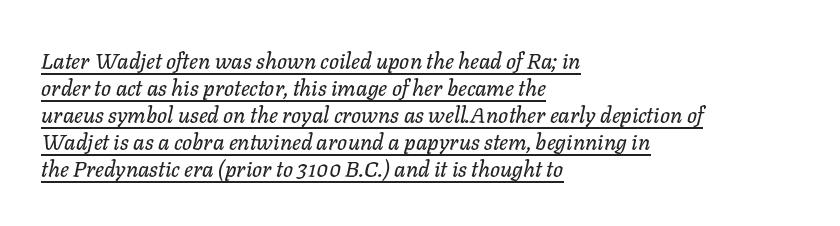
{"italic": "yes", "lean": "right", "slant_degrees": 11, "underline": "yes", "align": "left", "line_spacing_ratio": 1.23, "letter_spacing": "normal", "letter_spacing_em": 0.0, "glyph_px": 22}
